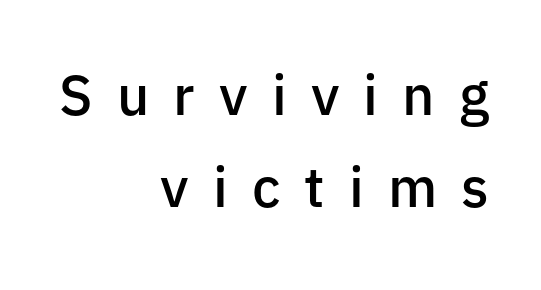
The image shows 56 px semibold sans-serif type, upright; set right-aligned, normal line spacing (1.65x), unusually wide letter spacing (+0.43 em), not underlined; low stroke contrast and a medium x-height.
